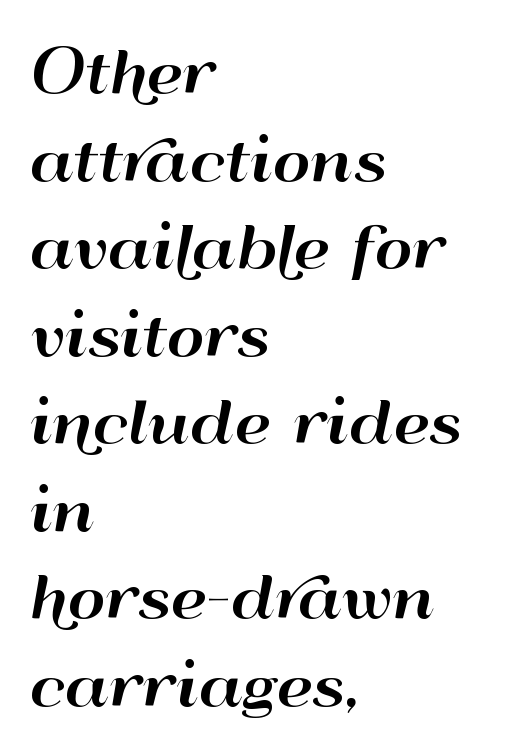
Q: Is the text italic (slanted)? A: Yes.
Q: Is the typeface a serif or a sans-serif typeface? A: Sans-serif.
Q: Is the text underlined? A: No.
Q: How is the paragraph aligned? A: Left-aligned.
Q: Is the spacing between letters normal or unusually wide? A: Normal.
Q: Is the spacing between lines tight, normal or loose? A: Normal.
Q: Width (condensed, normal, or wide)? A: Wide.
Q: Stroke contrast? A: High.
Q: x-height? A: Small.
Q: Monospaced? A: No.
